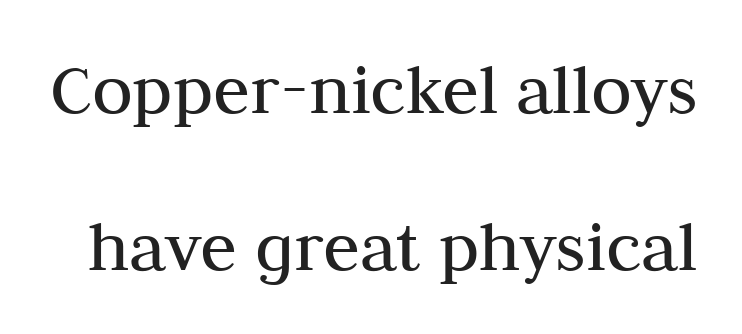
Q: Is the text bold? A: No.
Q: Is the text italic (slanted)? A: No, it is upright.
Q: Is the typeface a serif or a sans-serif typeface? A: Serif.
Q: Is the text underlined? A: No.
Q: Is the spacing between letters normal or unusually wide? A: Normal.
Q: Is the spacing between lines tight, normal or loose? A: Loose.
Q: Width (condensed, normal, or wide)? A: Normal.
Q: Stroke contrast? A: Medium.
Q: x-height? A: Medium.
Q: Monospaced? A: No.
